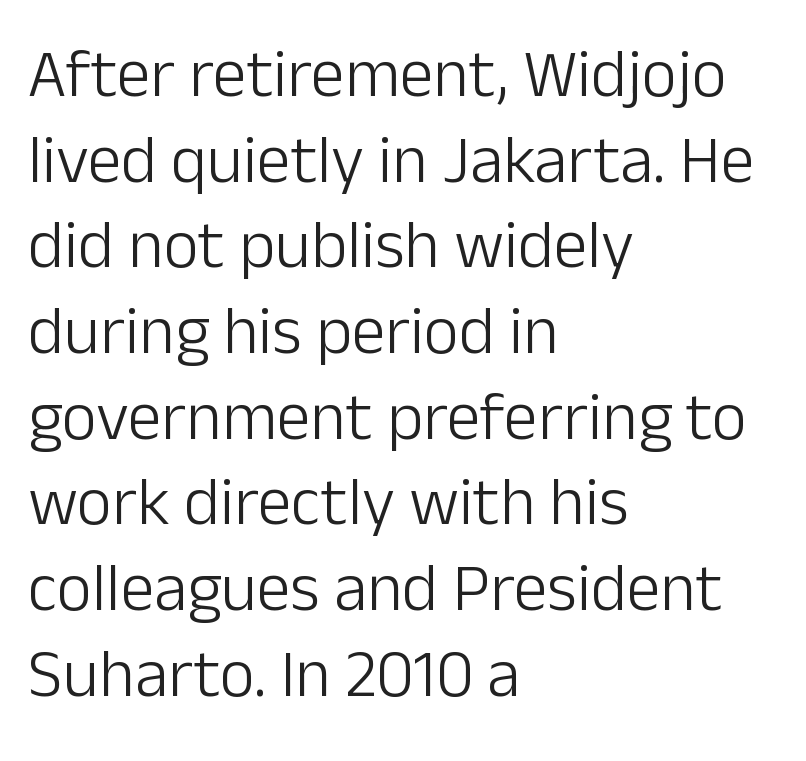
Q: Is the text bold? A: No.
Q: Is the text italic (slanted)? A: No, it is upright.
Q: Is the typeface a serif or a sans-serif typeface? A: Sans-serif.
Q: Is the text underlined? A: No.
Q: How is the paragraph aligned? A: Left-aligned.
Q: Is the spacing between letters normal or unusually wide? A: Normal.
Q: Is the spacing between lines tight, normal or loose? A: Normal.
Q: Width (condensed, normal, or wide)? A: Normal.
Q: Stroke contrast? A: Low.
Q: x-height? A: Medium.
Q: Monospaced? A: No.
